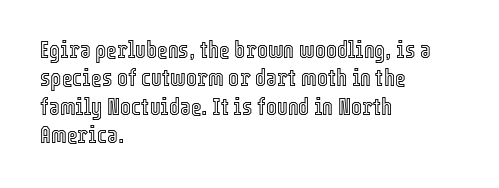
One-word summary of the alignment: left. These lines keep a tight, regular rhythm from letter to letter. Letters rest on an invisible, unmarked baseline. In terms of posture, this sample is upright.
